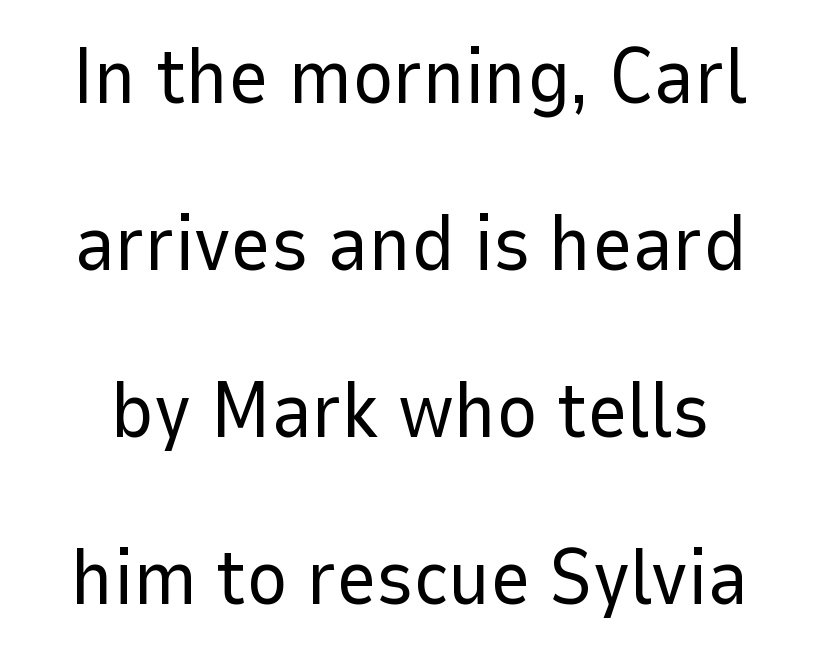
The image shows 78 px regular-weight sans-serif type, upright; set loose line spacing (2.14x), normal letter spacing, not underlined; low stroke contrast and a medium x-height.
